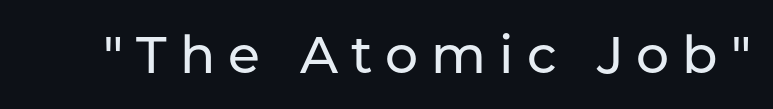
The image shows 52 px sans-serif type, upright; set unusually wide letter spacing (+0.25 em), not underlined; low stroke contrast and a medium x-height.
